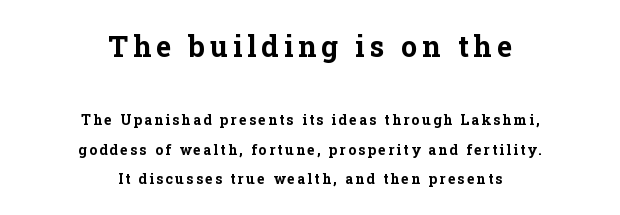
The image shows 29 px bold serif type, upright; set centered, loose line spacing (2.11x), not underlined; the first (top) block is 2.07x larger; low stroke contrast and a medium x-height.
